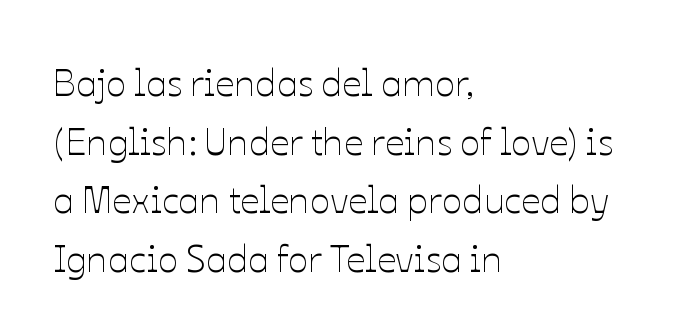
Q: Is the text bold? A: No.
Q: Is the text italic (slanted)? A: No, it is upright.
Q: Is the text underlined? A: No.
Q: How is the paragraph aligned? A: Left-aligned.
Q: Is the spacing between letters normal or unusually wide? A: Normal.
Q: Is the spacing between lines tight, normal or loose? A: Normal.
Q: Width (condensed, normal, or wide)? A: Normal.
Q: Stroke contrast? A: Low.
Q: x-height? A: Medium.
Q: Monospaced? A: No.
